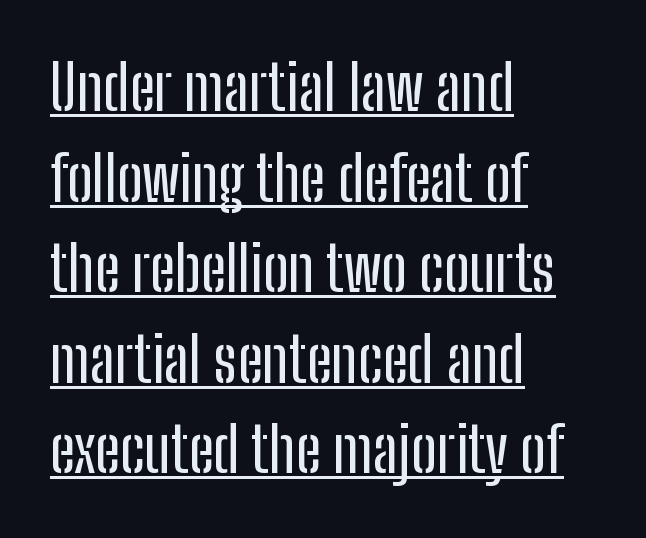
Q: Is the text italic (slanted)? A: No, it is upright.
Q: Is the typeface a serif or a sans-serif typeface? A: Sans-serif.
Q: Is the text underlined? A: Yes.
Q: How is the paragraph aligned? A: Left-aligned.
Q: Is the spacing between letters normal or unusually wide? A: Normal.
Q: Is the spacing between lines tight, normal or loose? A: Normal.
Q: Width (condensed, normal, or wide)? A: Condensed.
Q: Stroke contrast? A: Low.
Q: x-height? A: Medium.
Q: Monospaced? A: No.
